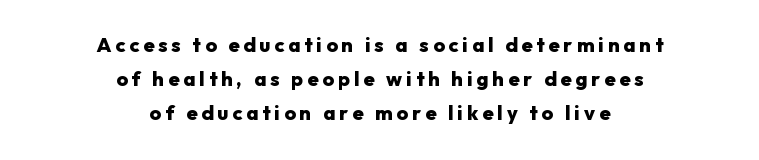
Every character sits straight up, as roman type does. Honestly, the letter spacing is so wide it's the main thing you notice. The text block is weighted toward neither margin, spreading evenly from the middle. Clear beneath every line of the passage. Reading down the column, the eye jumps a familiar distance to each next line.
